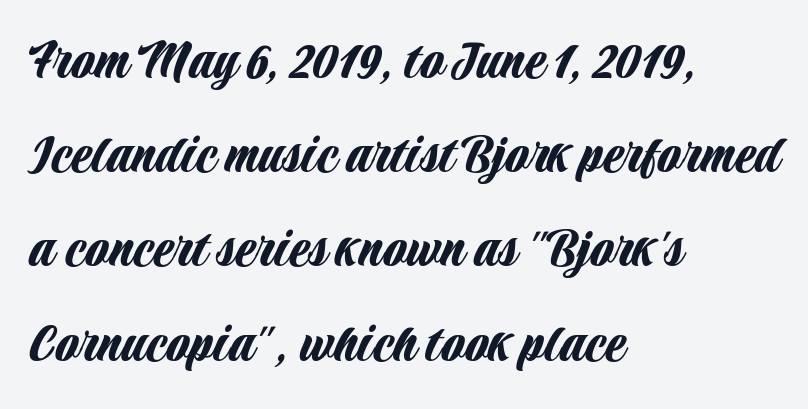
{"serif": "no", "width": "condensed", "stroke_contrast": "low", "x_height": "large", "monospaced": "no", "underline": "no", "align": "left", "line_spacing": "normal", "line_spacing_ratio": 1.57, "letter_spacing": "normal", "letter_spacing_em": 0.0, "glyph_px": 60}
